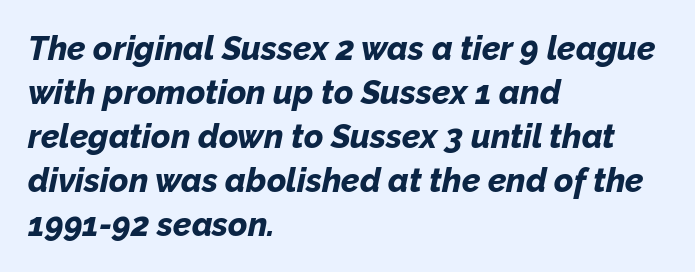
The image shows 33 px bold type, italic (leaning right); set left-aligned, normal line spacing (1.33x), normal letter spacing, not underlined; low stroke contrast and a medium x-height.
